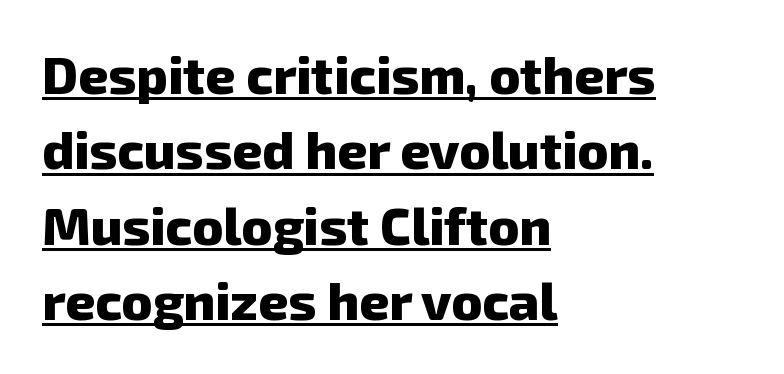
Q: Is the text bold? A: Yes.
Q: Is the typeface a serif or a sans-serif typeface? A: Sans-serif.
Q: Is the text underlined? A: Yes.
Q: How is the paragraph aligned? A: Left-aligned.
Q: Is the spacing between letters normal or unusually wide? A: Normal.
Q: Is the spacing between lines tight, normal or loose? A: Normal.
Q: Width (condensed, normal, or wide)? A: Normal.
Q: Stroke contrast? A: Low.
Q: x-height? A: Medium.
Q: Monospaced? A: No.
